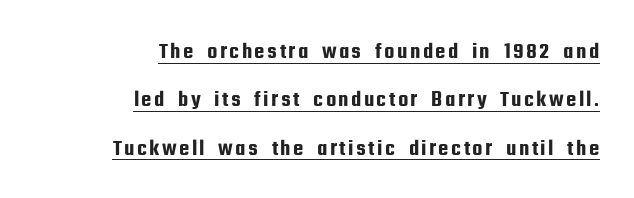
The image shows 23 px text type, upright; set right-aligned, loose line spacing (2.1x), underlined.
